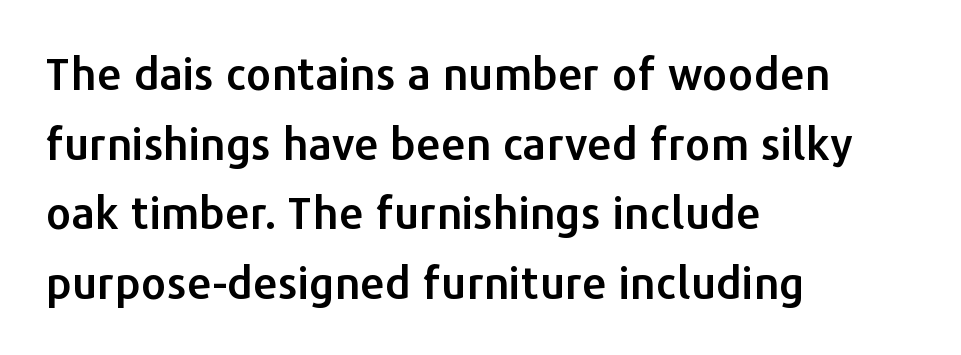
{"serif": "no", "italic": "no", "width": "normal", "stroke_contrast": "low", "x_height": "medium", "monospaced": "no", "underline": "no", "align": "left", "line_spacing": "normal", "line_spacing_ratio": 1.58, "letter_spacing": "normal", "letter_spacing_em": 0.0, "glyph_px": 44}
